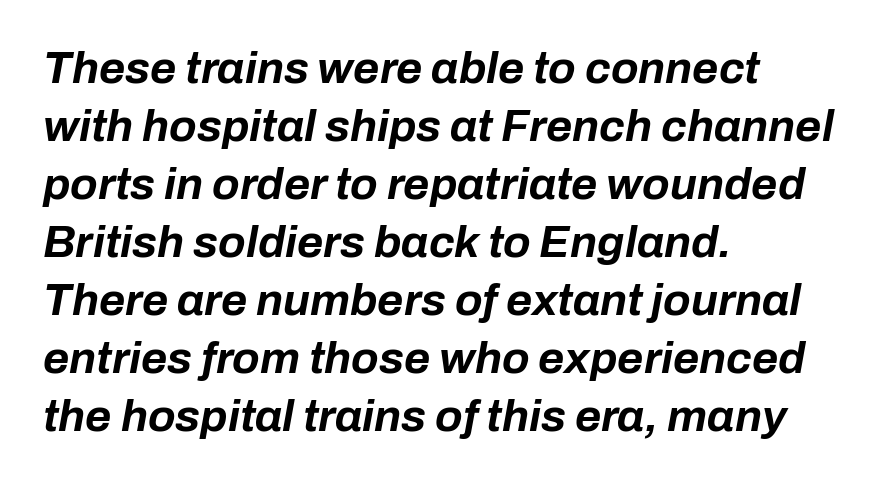
Q: Is the text bold? A: Yes.
Q: Is the text italic (slanted)? A: Yes, it leans right by about 10 degrees.
Q: Is the text underlined? A: No.
Q: How is the paragraph aligned? A: Left-aligned.
Q: Is the spacing between letters normal or unusually wide? A: Normal.
Q: Is the spacing between lines tight, normal or loose? A: Normal.
Q: Width (condensed, normal, or wide)? A: Normal.
Q: Stroke contrast? A: Low.
Q: x-height? A: Medium.
Q: Monospaced? A: No.
